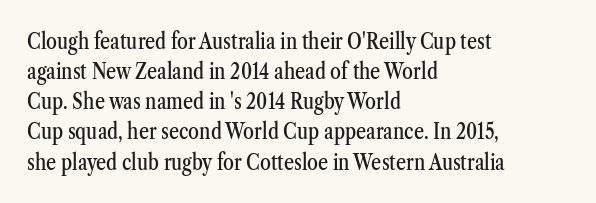
The lettering stays uniformly vertical, giving the passage a roman look. The text block is weighted toward the left margin, trailing off unevenly rightward. A typesetter would call this zero additional tracking. Evenly set lines give the paragraph a standard silhouette.
